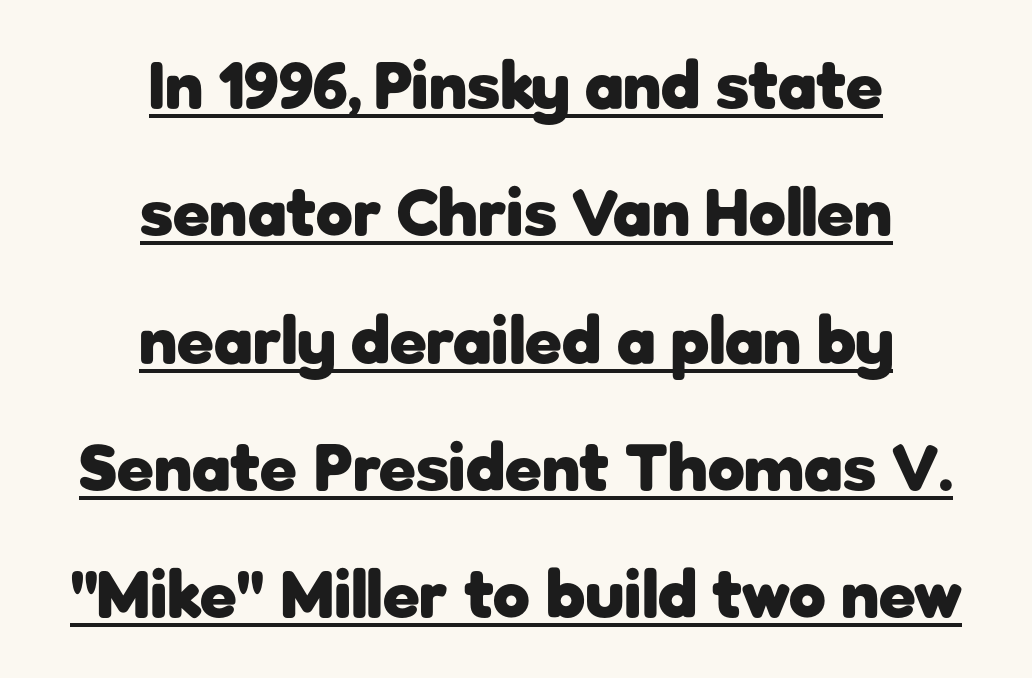
Q: Is the text bold? A: Yes.
Q: Is the text italic (slanted)? A: No, it is upright.
Q: Is the typeface a serif or a sans-serif typeface? A: Sans-serif.
Q: Is the text underlined? A: Yes.
Q: How is the paragraph aligned? A: Centered.
Q: Is the spacing between letters normal or unusually wide? A: Normal.
Q: Is the spacing between lines tight, normal or loose? A: Loose.
Q: Width (condensed, normal, or wide)? A: Normal.
Q: Stroke contrast? A: Low.
Q: x-height? A: Medium.
Q: Monospaced? A: No.
